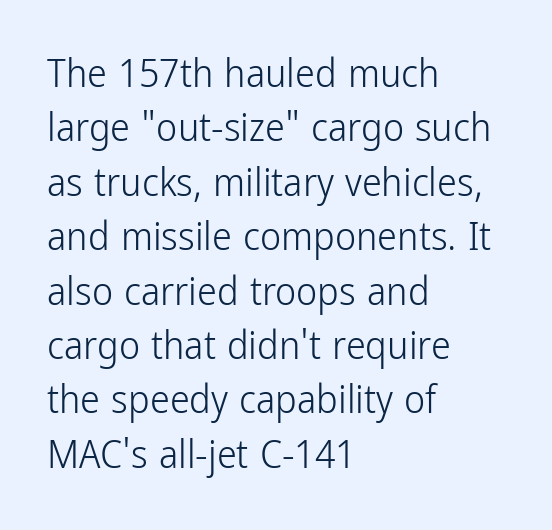
Q: Is the text bold? A: No.
Q: Is the text italic (slanted)? A: No, it is upright.
Q: Is the typeface a serif or a sans-serif typeface? A: Sans-serif.
Q: Is the text underlined? A: No.
Q: How is the paragraph aligned? A: Left-aligned.
Q: Is the spacing between letters normal or unusually wide? A: Normal.
Q: Is the spacing between lines tight, normal or loose? A: Normal.
Q: Width (condensed, normal, or wide)? A: Condensed.
Q: Stroke contrast? A: Low.
Q: x-height? A: Medium.
Q: Monospaced? A: No.
